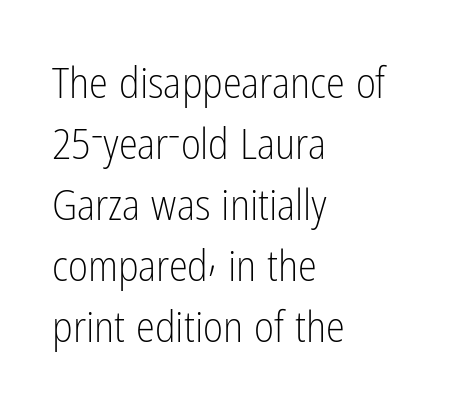
Do the letters lean? They stand straight. Notice how the passage keeps a crisp vertical edge on the left only. There is no visible air inserted between adjacent glyphs. Caption: face not bold, strokes unweighted. Proportional: the letters do not fall into vertical columns.
